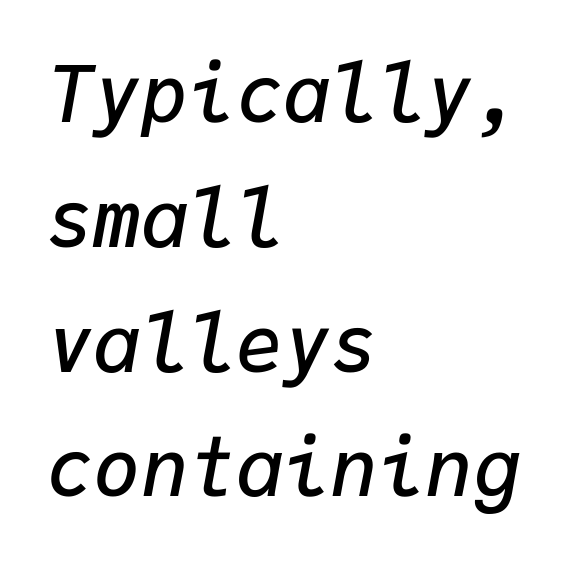
The image shows 79 px semibold type, italic (leaning right), monospaced; set left-aligned, normal line spacing (1.58x), normal letter spacing, not underlined; low stroke contrast and a medium x-height.
